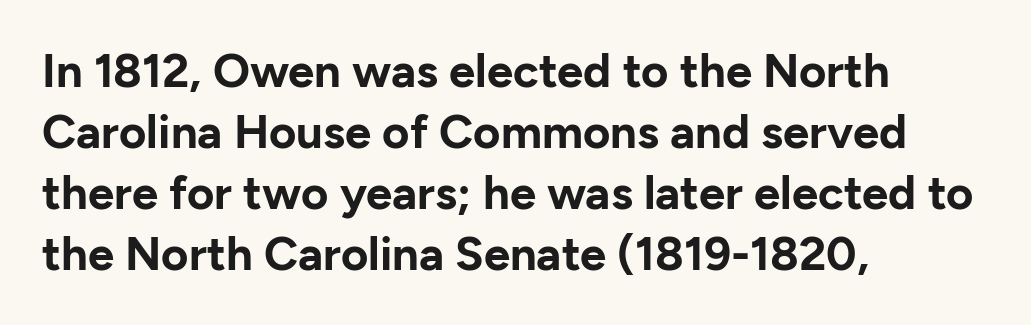
Is this a sans? Yes — the strokes have no serifs. The letters stand upright; this is a roman face. Character widths vary here, with narrow letters taking less room than wide ones. Casual observation: everything's shoved over to the left. Default kerning and tracking; the words read as compact shapes. The passage shown is not underscored anywhere.
